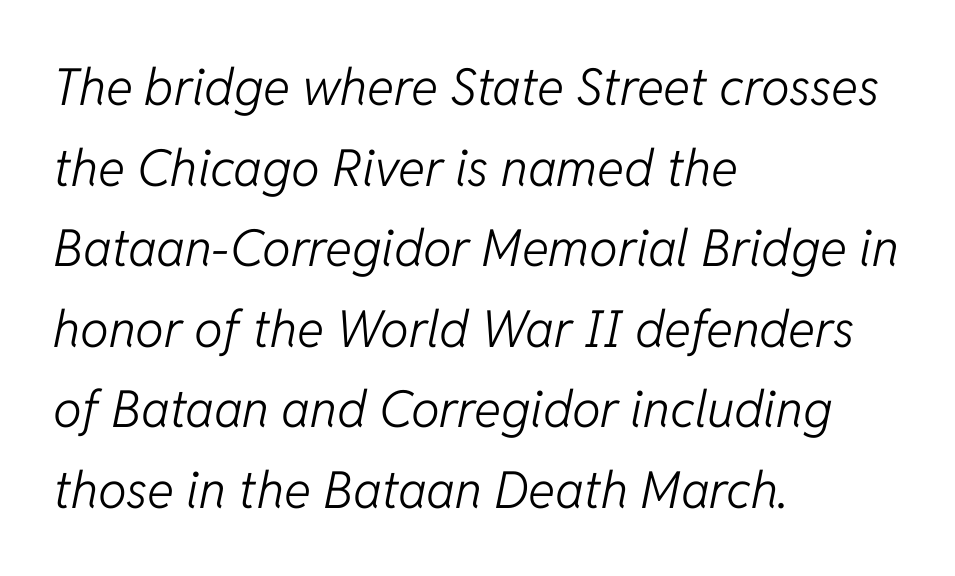
Q: Is the text bold? A: No.
Q: Is the text italic (slanted)? A: Yes, it leans right by about 11 degrees.
Q: Is the text underlined? A: No.
Q: How is the paragraph aligned? A: Left-aligned.
Q: Is the spacing between letters normal or unusually wide? A: Normal.
Q: Is the spacing between lines tight, normal or loose? A: Normal.
Q: Width (condensed, normal, or wide)? A: Normal.
Q: Stroke contrast? A: Low.
Q: x-height? A: Medium.
Q: Monospaced? A: No.
